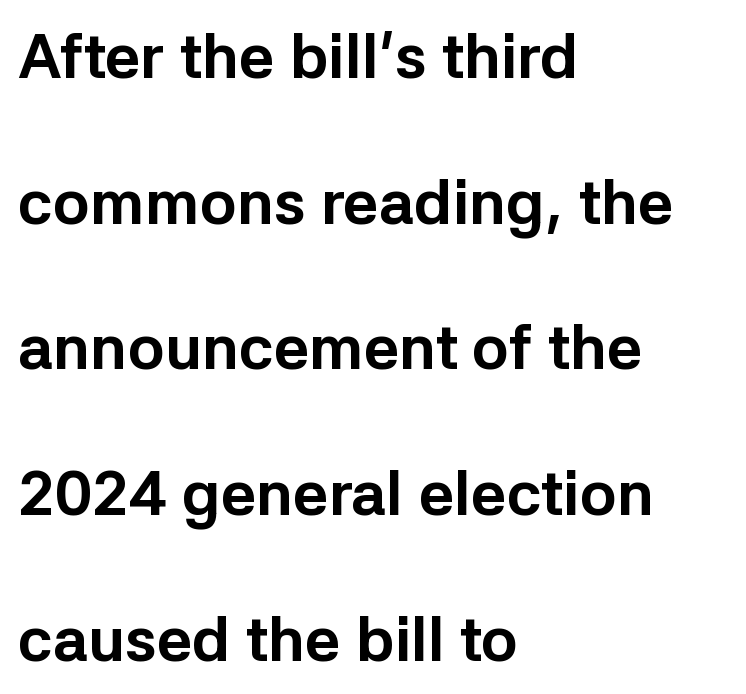
{"serif": "no", "italic": "no", "bold": "yes", "weight": "bold", "width": "normal", "stroke_contrast": "low", "x_height": "medium", "monospaced": "no", "underline": "no", "align": "left", "line_spacing": "loose", "line_spacing_ratio": 2.35, "letter_spacing": "normal", "letter_spacing_em": 0.0, "glyph_px": 62}
